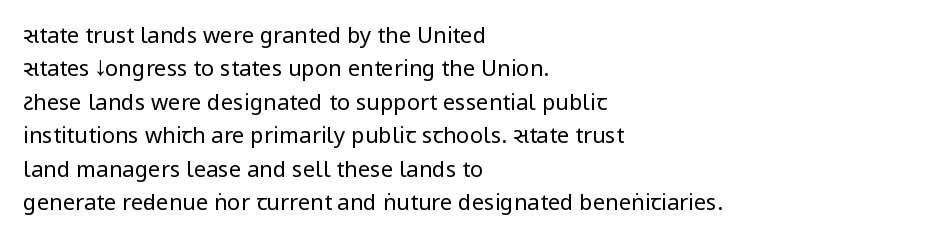
Summary of vertical rhythm: regular, with standard interline spacing. No extra ink here — the face is not bold. Quick note: not italic, upright. Horizontal alignment here is leftward, the default for most running prose.
